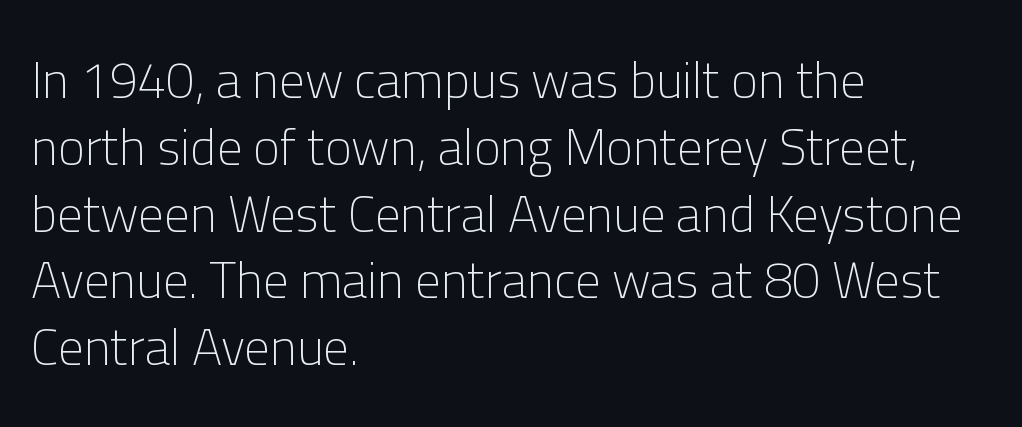
No feet cap the strokes, marking this as sans-serif type. In CSS terms this would be text-align: left. Students, note that the glyphs here touch the page at normal intervals. Posture: vertical. Nobody drew a line under any word here. The passage shown is typed in a proportional face where columns would drift.
